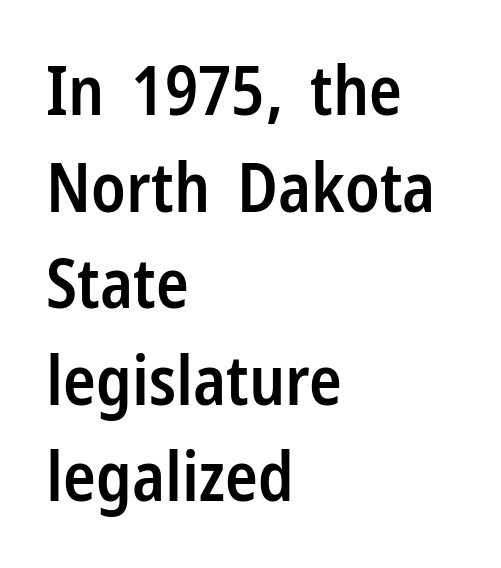
The image shows 68 px semibold, condensed sans-serif type, upright; set left-aligned, normal line spacing (1.42x), normal letter spacing, not underlined; low stroke contrast and a medium x-height.
